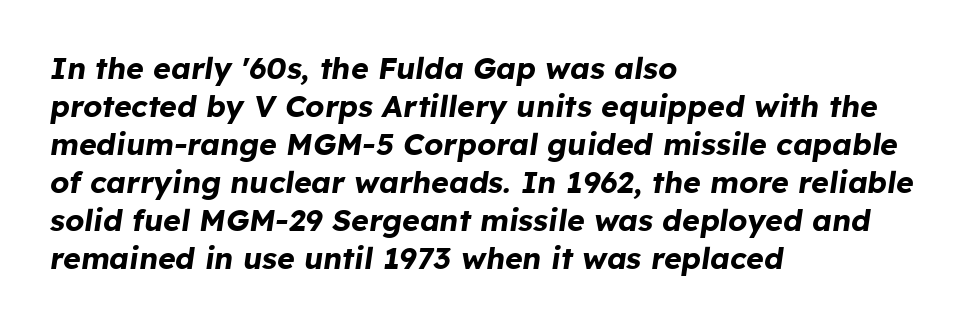
{"italic": "yes", "lean": "right", "slant_degrees": 8, "bold": "yes", "weight": "bold", "width": "normal", "stroke_contrast": "low", "x_height": "medium", "monospaced": "no", "underline": "no", "align": "left", "line_spacing": "normal", "line_spacing_ratio": 1.27, "letter_spacing": "normal", "letter_spacing_em": 0.0, "glyph_px": 30}
